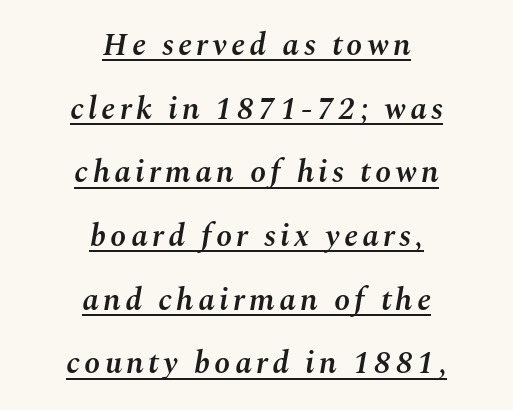
Q: Is the text bold? A: Semi-bold.
Q: Is the text italic (slanted)? A: Yes, it leans right by about 10 degrees.
Q: Is the text underlined? A: Yes.
Q: How is the paragraph aligned? A: Centered.
Q: Is the spacing between lines tight, normal or loose? A: Loose.
Q: Width (condensed, normal, or wide)? A: Normal.
Q: Stroke contrast? A: Medium.
Q: x-height? A: Medium.
Q: Monospaced? A: No.
